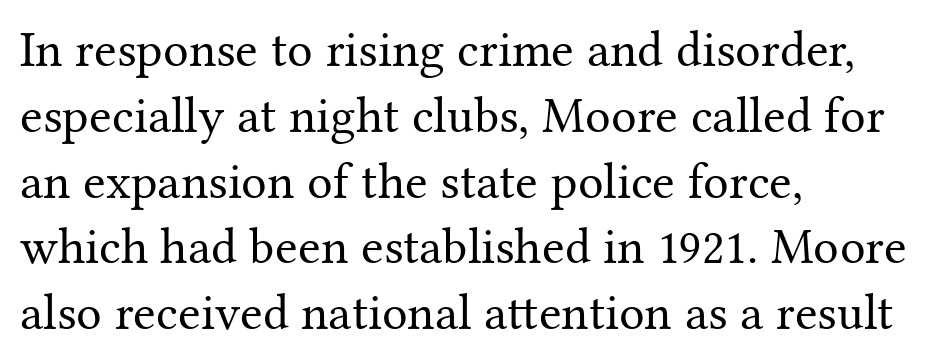
Q: Is the text bold? A: No.
Q: Is the text italic (slanted)? A: No, it is upright.
Q: Is the typeface a serif or a sans-serif typeface? A: Serif.
Q: Is the text underlined? A: No.
Q: How is the paragraph aligned? A: Left-aligned.
Q: Is the spacing between letters normal or unusually wide? A: Normal.
Q: Is the spacing between lines tight, normal or loose? A: Normal.
Q: Width (condensed, normal, or wide)? A: Normal.
Q: Stroke contrast? A: Medium.
Q: x-height? A: Medium.
Q: Monospaced? A: No.
